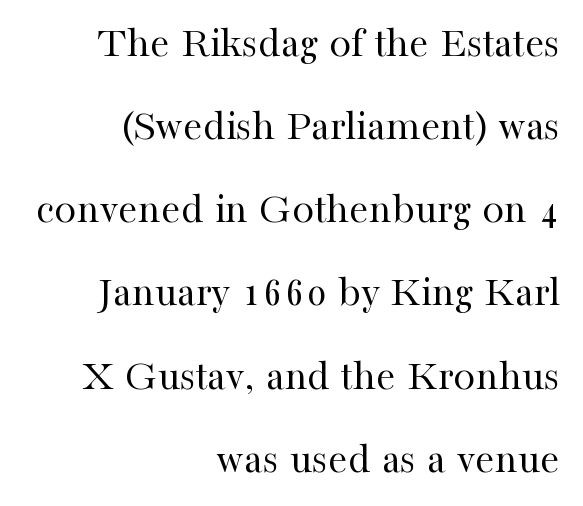
Little horizontal feet cap the strokes, marking this as serif type. Descenders are the only things crossing below the line. Posture: upright roman. Letter spacing: default.
